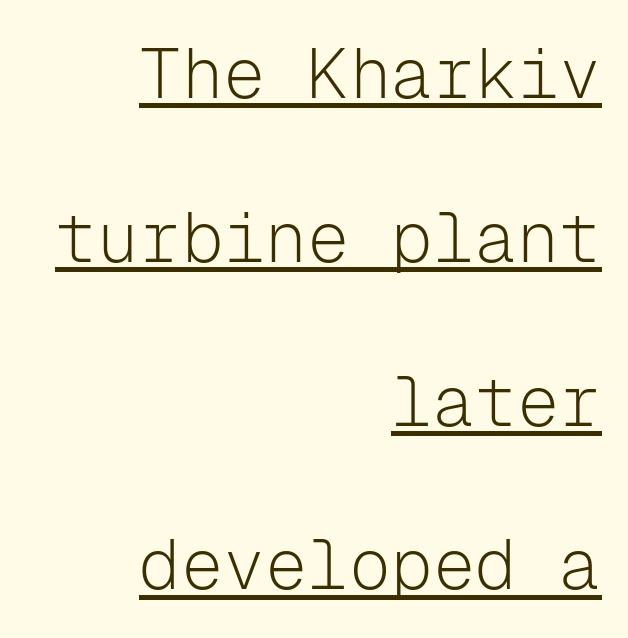
The line texture is even and compact thanks to regular tracking. Rendered with straight, roman letterforms. The text was rendered using a sans face with plain stroke endings. Think of a typewriter: that constant character pitch is what you see here. Notice how a bar underscores the lettering throughout.
